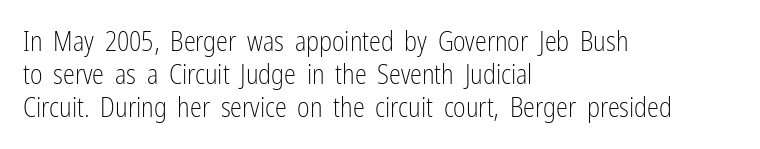
The image shows 27 px text type, upright; set left-aligned, line spacing 1.23x, normal letter spacing, not underlined.
